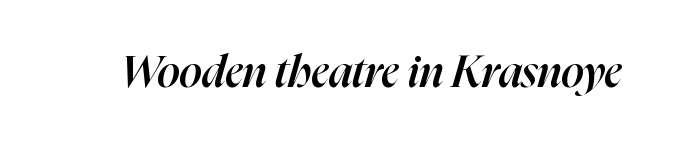
Is the type bold? Partly — it's a semibold, heavier than regular but not fully bold. Style check: oblique. Note the varied advance widths — an 'i' is clearly narrower than an 'm'. This sample uses plain, unmodified letter spacing. Just letters on the line, the space beneath them empty.
